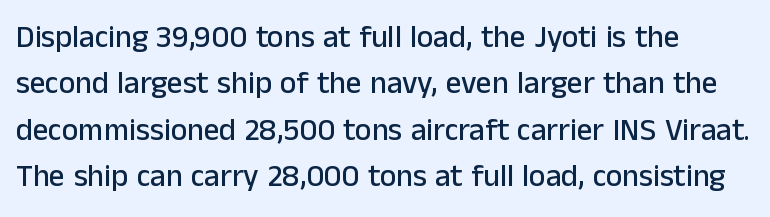
The image shows 31 px sans-serif type, upright; set left-aligned, normal line spacing (1.5x), normal letter spacing, not underlined; low stroke contrast and a medium x-height.
